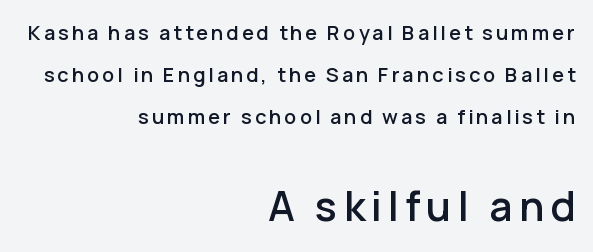
Casual observation: everything's shoved over to the right. The letters carry no serifs — their stems end cleanly without finishing strokes. The line-height multiplier appears high, well above default. Each letter keeps its own natural width here, so spacing adapts to shape. Italic: no, the glyphs are upright roman.
